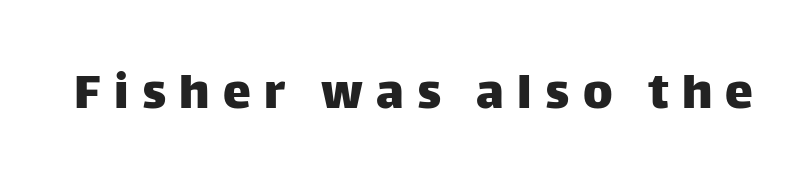
The image shows 56 px sans-serif type, upright; set unusually wide letter spacing (+0.24 em), not underlined; low stroke contrast and a large x-height.
